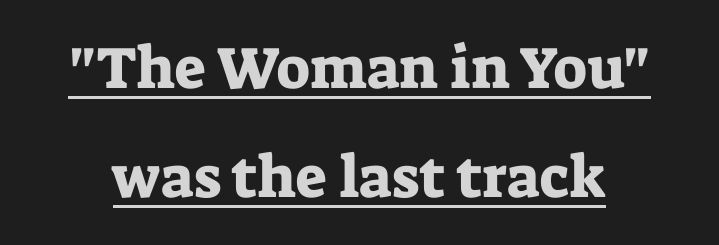
Q: Is the text italic (slanted)? A: No, it is upright.
Q: Is the typeface a serif or a sans-serif typeface? A: Serif.
Q: Is the text underlined? A: Yes.
Q: Is the spacing between letters normal or unusually wide? A: Normal.
Q: Width (condensed, normal, or wide)? A: Normal.
Q: Stroke contrast? A: Low.
Q: x-height? A: Medium.
Q: Monospaced? A: No.
